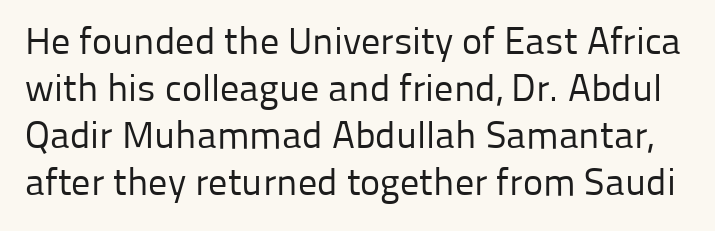
Q: Is the text bold? A: No.
Q: Is the text italic (slanted)? A: No, it is upright.
Q: Is the typeface a serif or a sans-serif typeface? A: Sans-serif.
Q: Is the text underlined? A: No.
Q: Is the spacing between letters normal or unusually wide? A: Normal.
Q: Width (condensed, normal, or wide)? A: Normal.
Q: Stroke contrast? A: Low.
Q: x-height? A: Medium.
Q: Monospaced? A: No.
